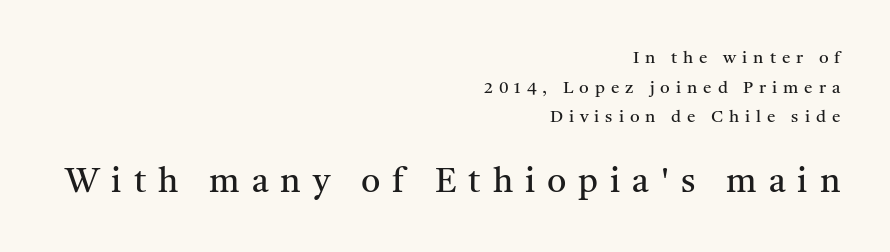
The image shows 34 px regular-weight serif type, upright; set right-aligned, line spacing 1.75x, unusually wide letter spacing (+0.35 em), not underlined; the second (bottom) block is 2.0x larger; medium stroke contrast and a medium x-height.
